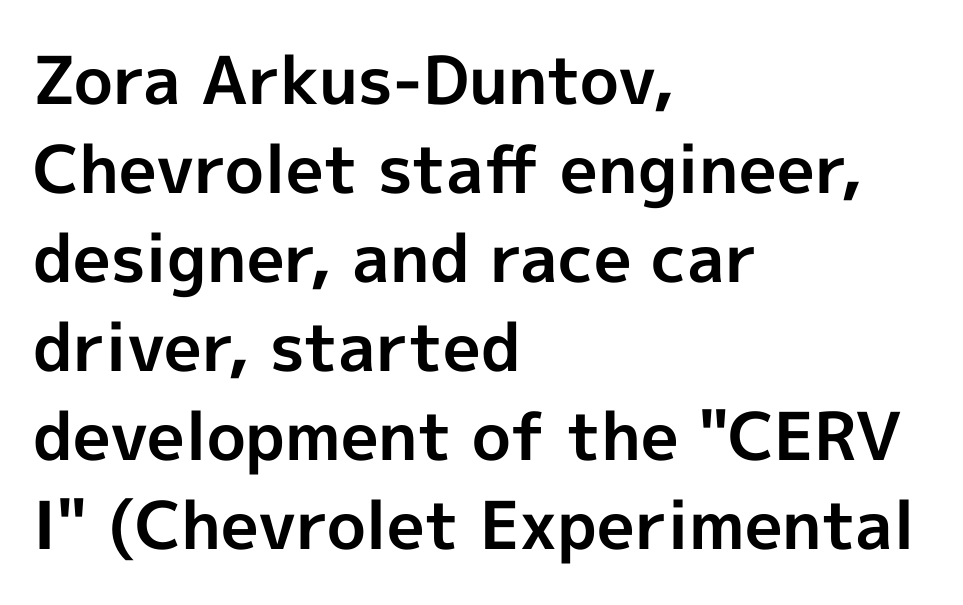
Each letter keeps its own natural width here, so spacing adapts to shape. These lines stack with their left ends in a neat column. To sum up the face: it is a sans, with no serifs. Weight check: bold — yes, fully. The specimen omits any rule beneath the text block's lines. Posture: upright roman.
